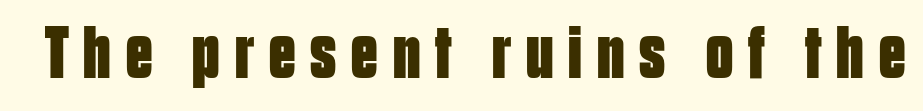
Words appear elongated and porous because spacing is wide. Unmarked baselines from the first word to the last. The rendering shows plain stroke endings on the letterforms — a sans-serif design. Posture: straight, roman, zero tilt. Proportional: the letters do not fall into vertical columns. These words are printed bold, with thick strokes throughout.
